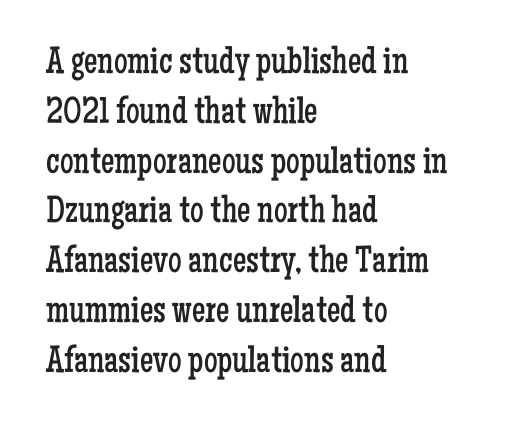
Q: Is the text bold? A: No.
Q: Is the text italic (slanted)? A: No, it is upright.
Q: Is the typeface a serif or a sans-serif typeface? A: Serif.
Q: Is the text underlined? A: No.
Q: How is the paragraph aligned? A: Left-aligned.
Q: Is the spacing between letters normal or unusually wide? A: Normal.
Q: Is the spacing between lines tight, normal or loose? A: Normal.
Q: Width (condensed, normal, or wide)? A: Condensed.
Q: Stroke contrast? A: Low.
Q: x-height? A: Medium.
Q: Monospaced? A: No.
